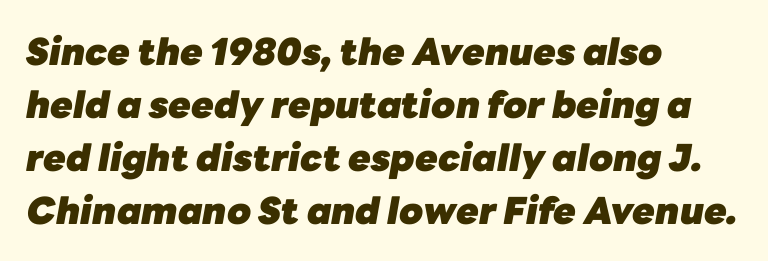
{"italic": "yes", "lean": "right", "slant_degrees": 10, "bold": "yes", "weight": "heavy", "width": "normal", "stroke_contrast": "low", "x_height": "medium", "monospaced": "no", "underline": "no", "align": "left", "line_spacing": "normal", "line_spacing_ratio": 1.43, "letter_spacing": "normal", "letter_spacing_em": 0.0, "glyph_px": 37}
